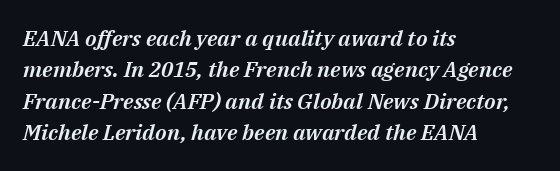
Honestly, the row spacing looks completely unremarkable. Tracking value appears to be zero — textbook default spacing. Unmarked baselines from the first word to the last. These lines stack with their left ends in a neat column.
